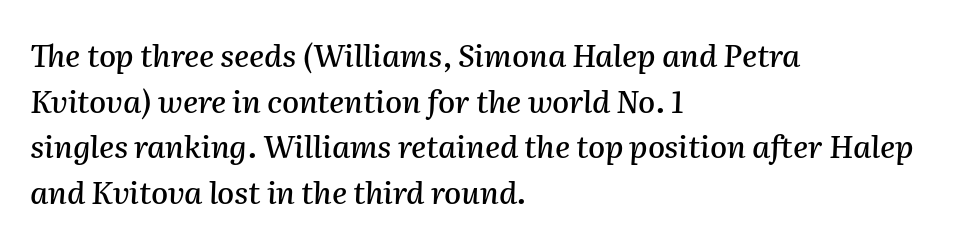
{"italic": "yes", "lean": "right", "slant_degrees": 2, "width": "normal", "stroke_contrast": "medium", "x_height": "medium", "monospaced": "no", "underline": "no", "align": "left", "line_spacing": "normal", "line_spacing_ratio": 1.47, "letter_spacing": "normal", "letter_spacing_em": 0.0, "glyph_px": 31}
